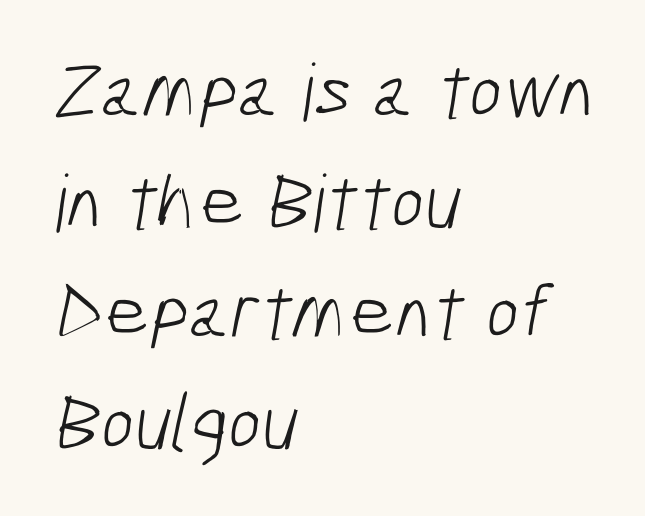
Q: Is the text bold? A: No.
Q: Is the typeface a serif or a sans-serif typeface? A: Sans-serif.
Q: Is the text underlined? A: No.
Q: How is the paragraph aligned? A: Left-aligned.
Q: Is the spacing between letters normal or unusually wide? A: Normal.
Q: Is the spacing between lines tight, normal or loose? A: Normal.
Q: Width (condensed, normal, or wide)? A: Condensed.
Q: Stroke contrast? A: Low.
Q: x-height? A: Medium.
Q: Monospaced? A: No.
